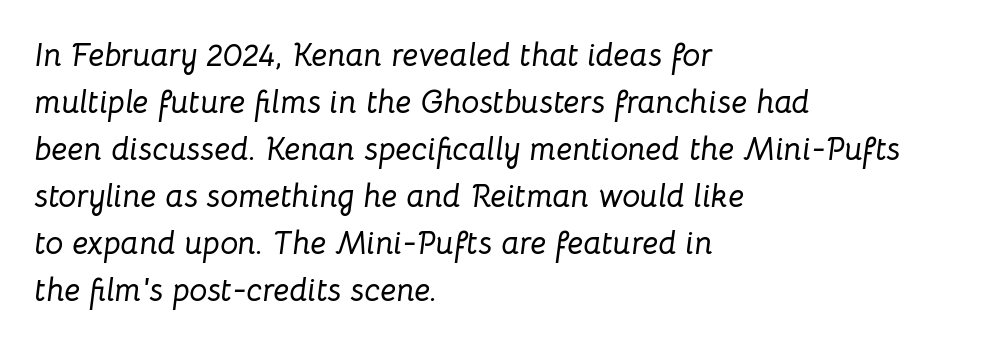
Q: Is the text italic (slanted)? A: Yes, it leans right by about 8 degrees.
Q: Is the text underlined? A: No.
Q: How is the paragraph aligned? A: Left-aligned.
Q: Is the spacing between letters normal or unusually wide? A: Normal.
Q: Is the spacing between lines tight, normal or loose? A: Normal.
Q: Width (condensed, normal, or wide)? A: Normal.
Q: Stroke contrast? A: Low.
Q: x-height? A: Medium.
Q: Monospaced? A: No.
